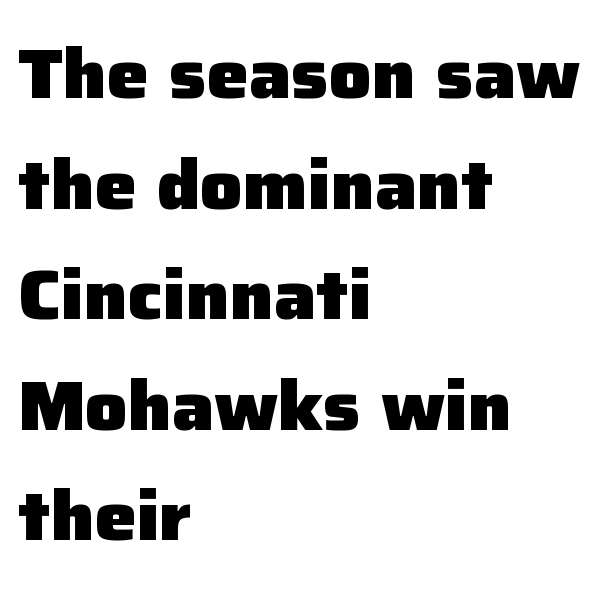
Summary of vertical rhythm: regular, with standard interline spacing. A dark, heavy texture on the line: the type is bold. Clear beneath every line of the passage. Default kerning and tracking; the words read as compact shapes. Style check: upright. Font category for this specimen: sans-serif.
